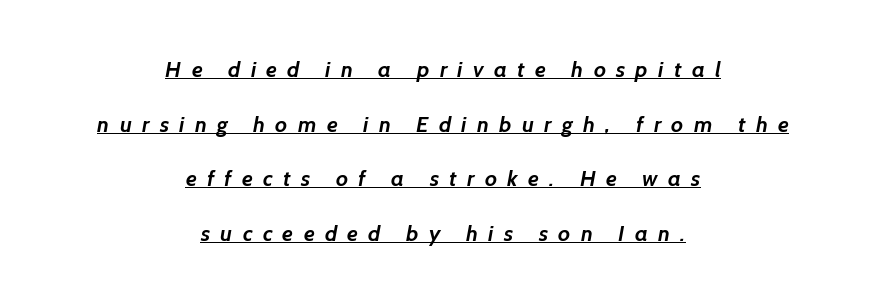
The image shows 22 px bold type; set centered, loose line spacing (2.48x), unusually wide letter spacing (+0.47 em), underlined.
